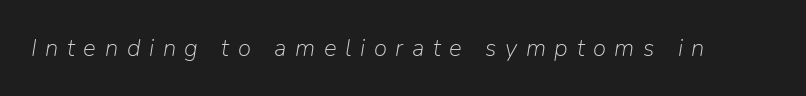
The passage shown leans; its letterforms are oblique. The type is letterspaced generously, with wide tracking. The specimen omits any rule beneath the text block's lines. These glyphs show unthickened strokes, regular width or finer.
